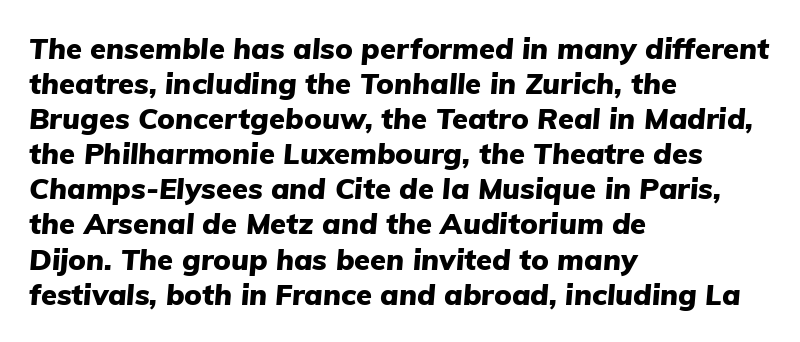
Q: Is the text bold? A: Yes.
Q: Is the text italic (slanted)? A: Yes, it leans right by about 5 degrees.
Q: Is the text underlined? A: No.
Q: How is the paragraph aligned? A: Left-aligned.
Q: Is the spacing between letters normal or unusually wide? A: Normal.
Q: Width (condensed, normal, or wide)? A: Normal.
Q: Stroke contrast? A: Low.
Q: x-height? A: Medium.
Q: Monospaced? A: No.
